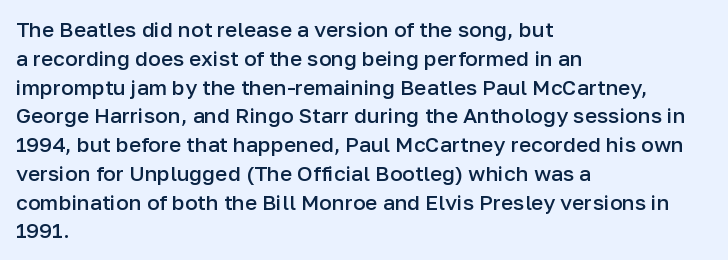
Q: Is the text bold? A: Semi-bold.
Q: Is the text italic (slanted)? A: No, it is upright.
Q: Is the text underlined? A: No.
Q: How is the paragraph aligned? A: Left-aligned.
Q: Is the spacing between letters normal or unusually wide? A: Normal.
Q: Is the spacing between lines tight, normal or loose? A: Normal.
